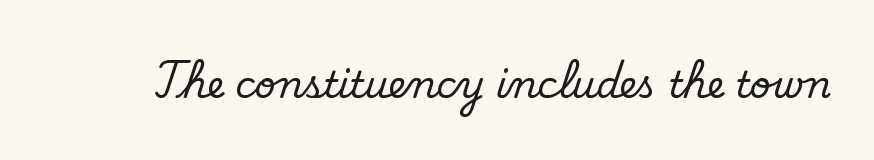
The image shows 37 px regular-weight sans-serif type; set normal letter spacing, not underlined; low stroke contrast and a small x-height.
